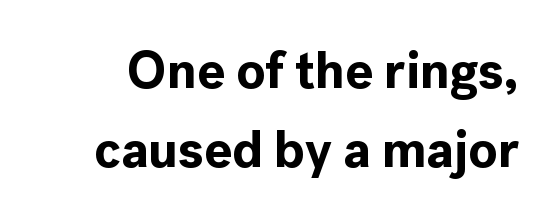
Q: Is the text bold? A: Yes.
Q: Is the text italic (slanted)? A: No, it is upright.
Q: Is the typeface a serif or a sans-serif typeface? A: Sans-serif.
Q: Is the text underlined? A: No.
Q: Is the spacing between letters normal or unusually wide? A: Normal.
Q: Is the spacing between lines tight, normal or loose? A: Normal.
Q: Width (condensed, normal, or wide)? A: Normal.
Q: x-height? A: Medium.
Q: Monospaced? A: No.
